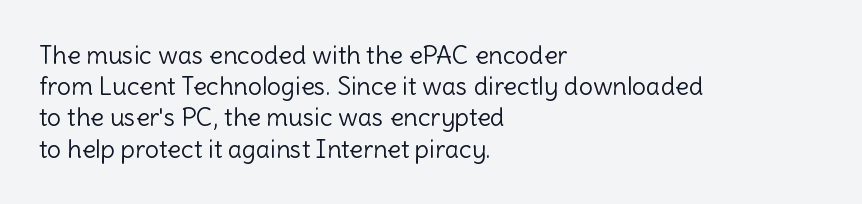
The image shows 25 px text type, upright; set left-aligned, normal line spacing (1.25x), normal letter spacing, not underlined.
